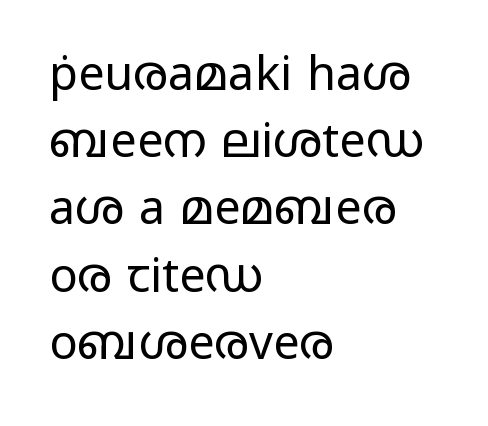
The paragraph has a hard left edge and a soft right edge. The letters sit at their default tracking, neither squeezed nor spread. Notice how the stems are strictly vertical — no italics here. In terms of leading, this rendering sits right in the middle. This is not heavy type; no bold has been used.
